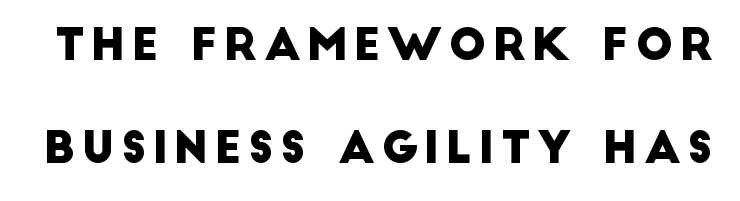
{"serif": "no", "width": "normal", "stroke_contrast": "low", "x_height": "large", "monospaced": "no", "underline": "no", "line_spacing": "loose", "line_spacing_ratio": 2.34, "glyph_px": 44}
